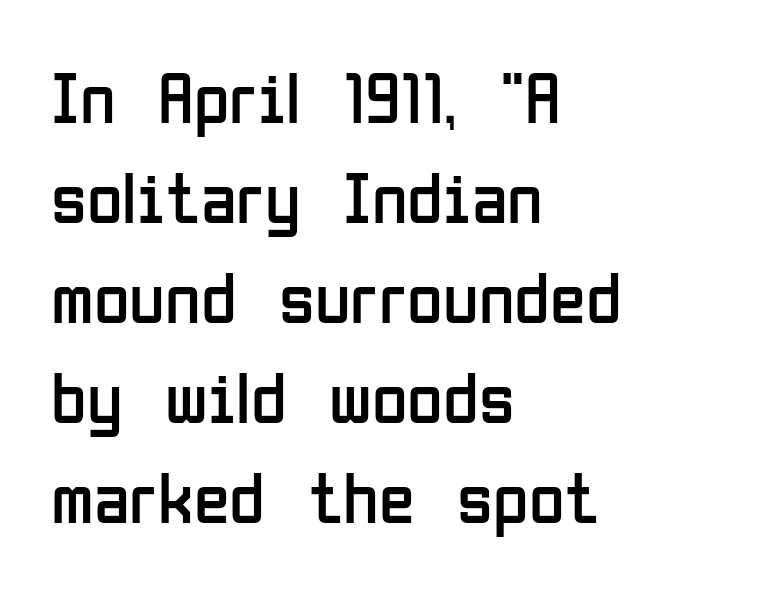
The image shows 73 px regular-weight, condensed sans-serif type, upright; set left-aligned, normal line spacing (1.37x), normal letter spacing, not underlined; low stroke contrast and a medium x-height.
